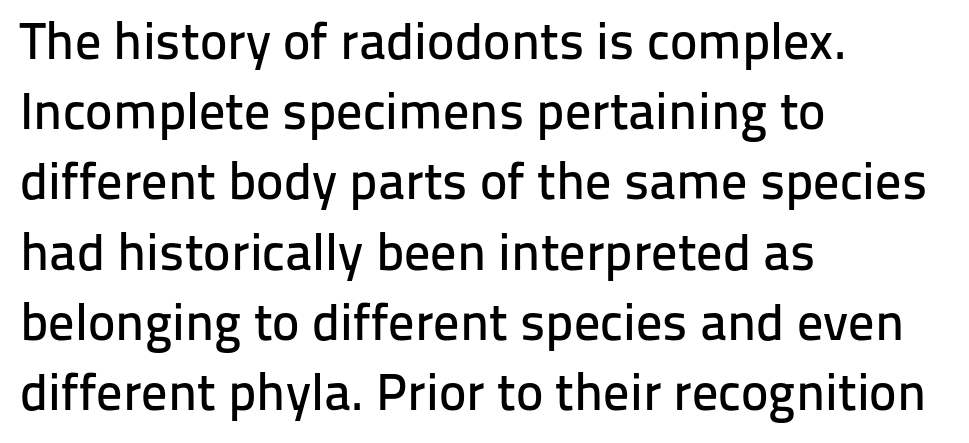
{"serif": "no", "italic": "no", "width": "normal", "stroke_contrast": "low", "x_height": "medium", "monospaced": "no", "underline": "no", "align": "left", "line_spacing": "normal", "line_spacing_ratio": 1.35, "letter_spacing": "normal", "letter_spacing_em": 0.0, "glyph_px": 52}
